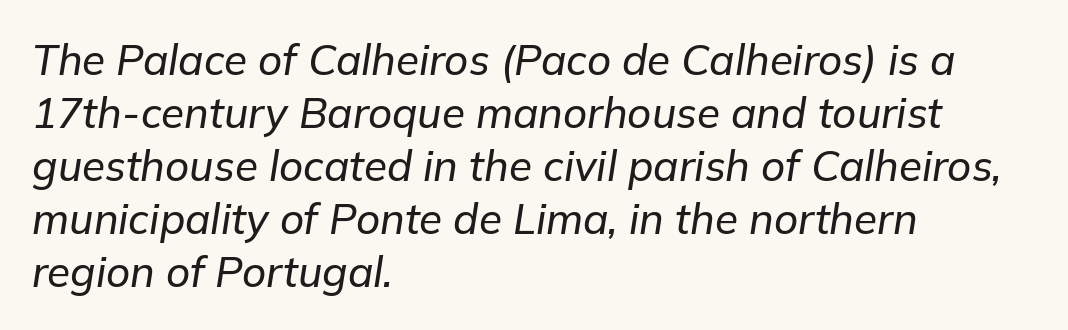
Look at the tracking — it's just the regular setting, nothing added. Honestly, there is no underline to notice here at all. Visually the block forms a straight wall on the left and a jagged coastline on the right. Each letter keeps its own natural width here, so spacing adapts to shape.
